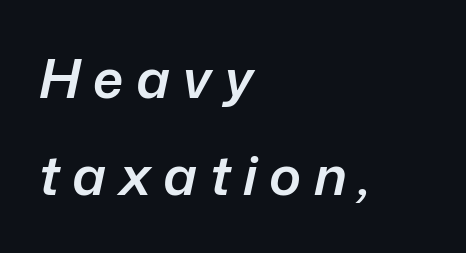
Q: Is the text bold? A: Semi-bold.
Q: Is the text italic (slanted)? A: Yes, it leans right by about 12 degrees.
Q: Is the text underlined? A: No.
Q: How is the paragraph aligned? A: Left-aligned.
Q: Is the spacing between letters normal or unusually wide? A: Unusually wide.
Q: Width (condensed, normal, or wide)? A: Normal.
Q: Stroke contrast? A: Low.
Q: x-height? A: Medium.
Q: Monospaced? A: No.
